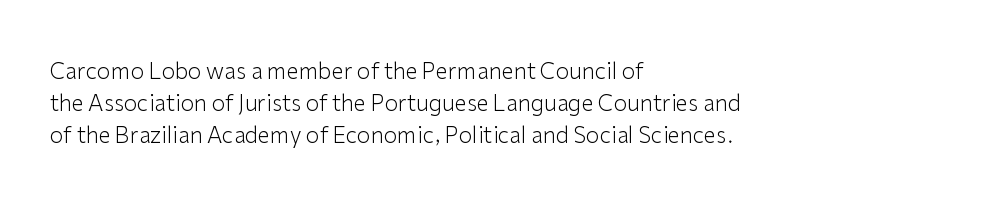
Q: Is the text bold? A: No.
Q: Is the text italic (slanted)? A: No, it is upright.
Q: Is the text underlined? A: No.
Q: How is the paragraph aligned? A: Left-aligned.
Q: Is the spacing between letters normal or unusually wide? A: Normal.
Q: Is the spacing between lines tight, normal or loose? A: Normal.
